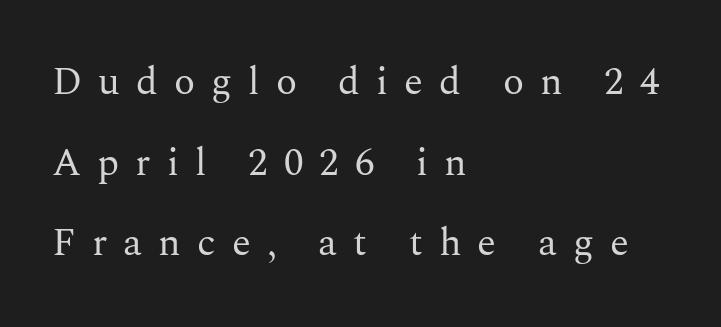
The image shows 39 px regular-weight serif type, upright; set left-aligned, loose line spacing (2.07x), unusually wide letter spacing (+0.41 em), not underlined; medium stroke contrast and a medium x-height.
